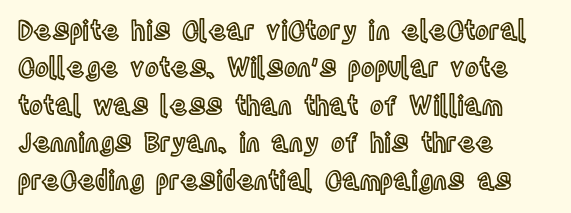
{"italic": "no", "underline": "no", "align": "left", "line_spacing": "normal", "line_spacing_ratio": 1.44, "letter_spacing": "normal", "letter_spacing_em": 0.0, "glyph_px": 26}
